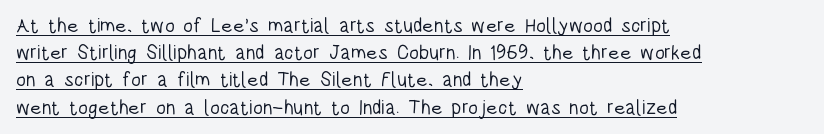
The image shows 20 px text type, upright; set left-aligned, normal line spacing (1.36x), normal letter spacing, underlined.
